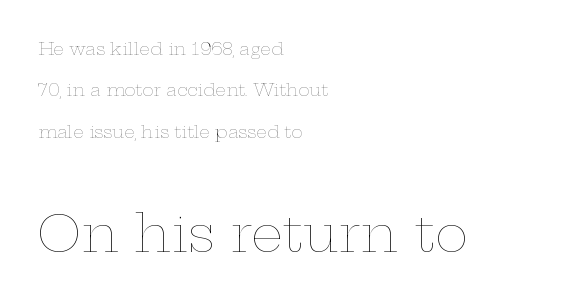
If you squint, the bottom block still reads clearly — it's the larger of the two. You could not count columns in this text — the font is proportionally spaced. The rendering anchors every line to the left-hand side. Just letters on the line, the space beneath them empty.
